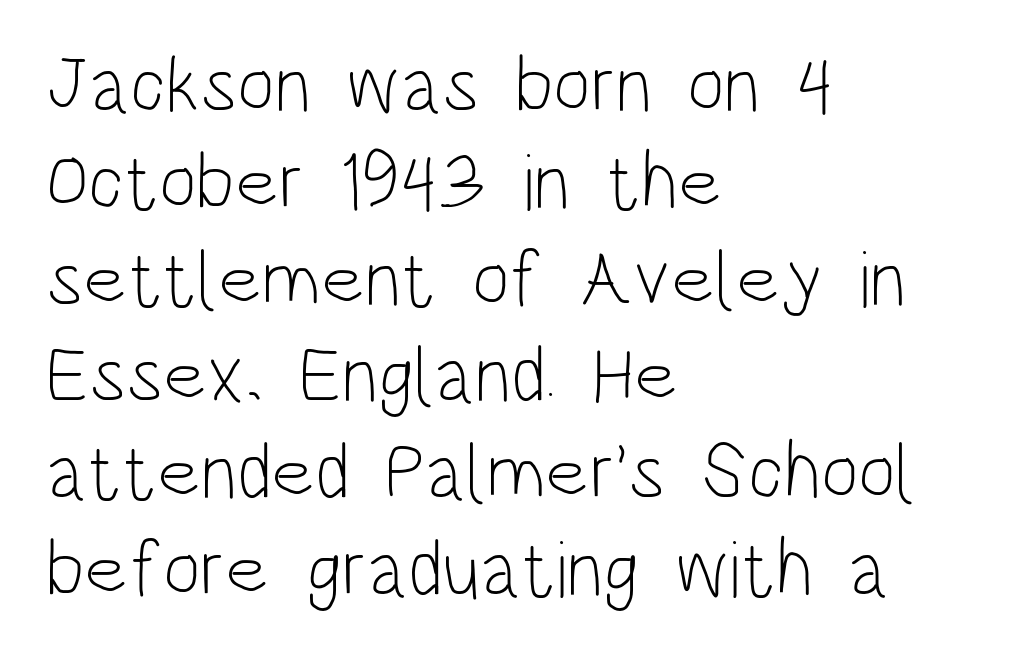
{"serif": "no", "italic": "no", "bold": "no", "weight": "light", "width": "condensed", "stroke_contrast": "low", "x_height": "large", "monospaced": "no", "underline": "no", "align": "left", "line_spacing_ratio": 1.21, "letter_spacing": "normal", "letter_spacing_em": 0.0, "glyph_px": 80}
